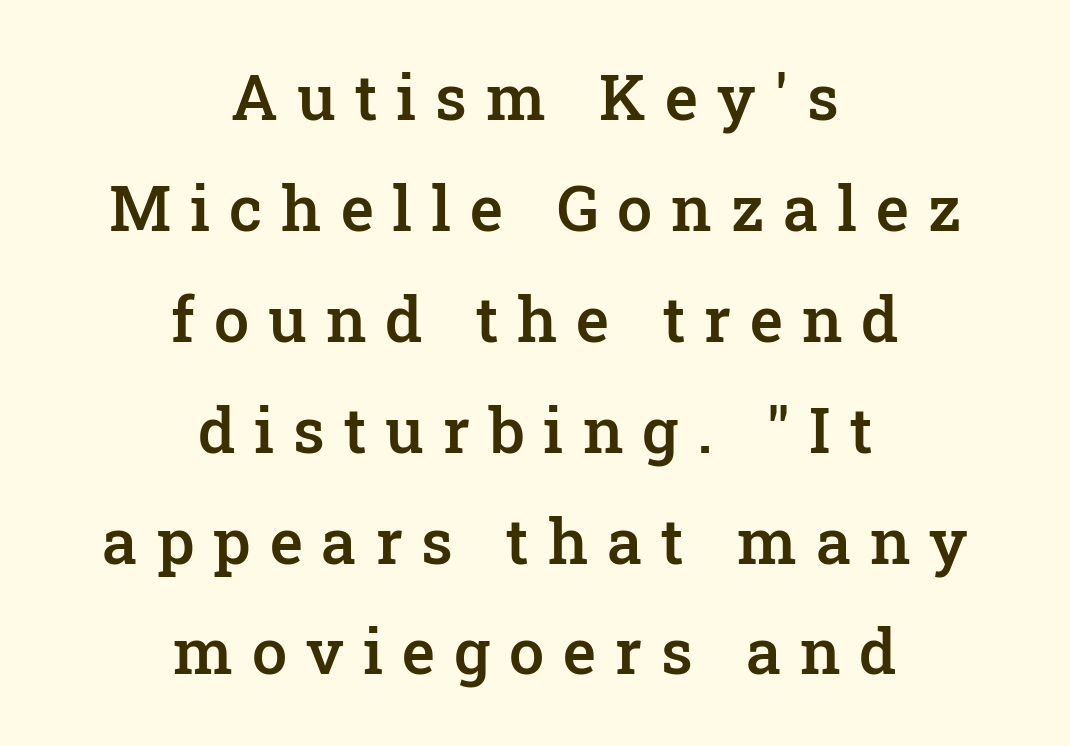
The image shows 63 px semibold serif type, upright; set centered, line spacing 1.76x, unusually wide letter spacing (+0.3 em), not underlined; low stroke contrast and a medium x-height.
